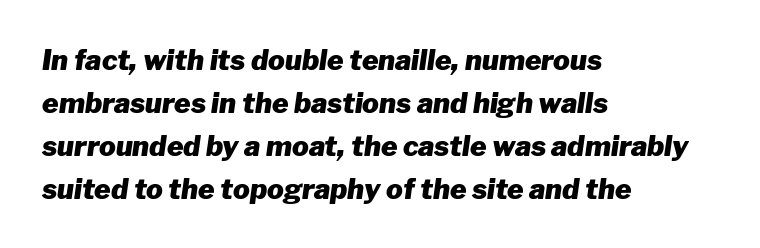
The image shows 28 px heavy type, italic (leaning right); set left-aligned, normal line spacing (1.53x), normal letter spacing, not underlined; low stroke contrast and a medium x-height.
